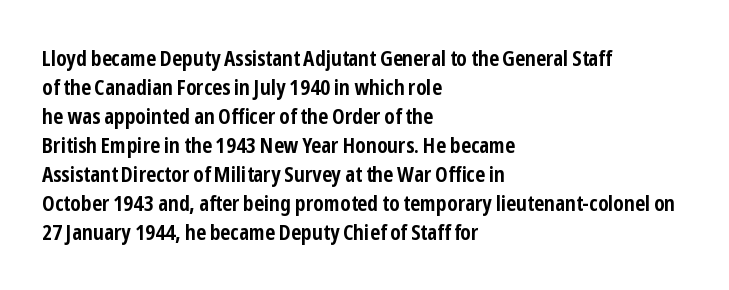
I'd describe the lettering as bold — thick and assertive. Line starts are locked; line ends wander. Nope, not italic — everything's standing straight. Only glyphs here, with clear space below each row.
